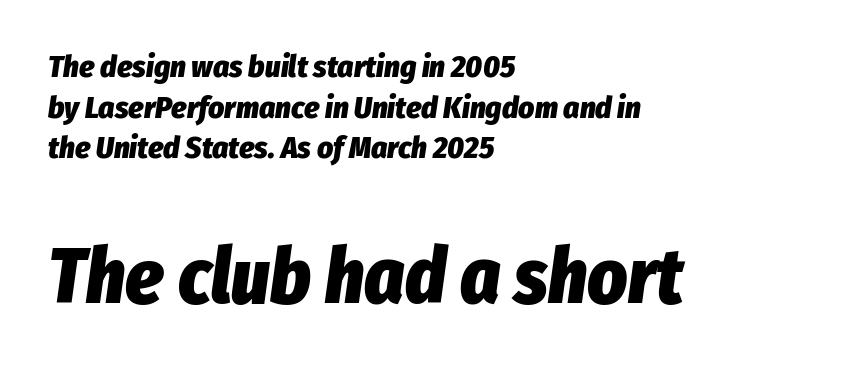
The image shows 77 px heavy, condensed type, italic (leaning right); set left-aligned, normal line spacing (1.31x), normal letter spacing, not underlined; the second (bottom) block is 2.48x larger; low stroke contrast and a medium x-height.
